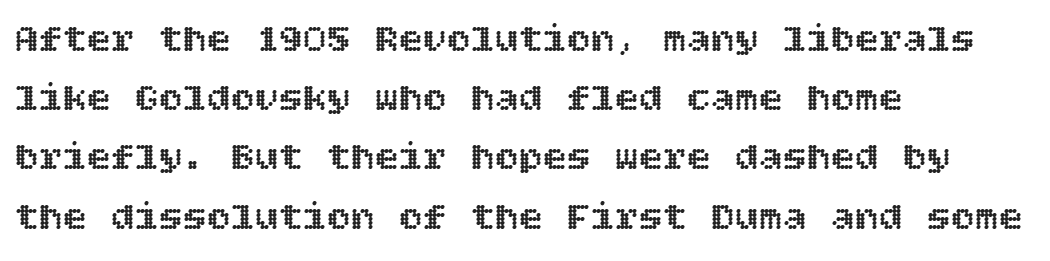
Q: Is the text italic (slanted)? A: No, it is upright.
Q: Is the text underlined? A: No.
Q: How is the paragraph aligned? A: Left-aligned.
Q: Is the spacing between letters normal or unusually wide? A: Normal.
Q: Is the spacing between lines tight, normal or loose? A: Normal.
Q: Width (condensed, normal, or wide)? A: Normal.
Q: x-height? A: Large.
